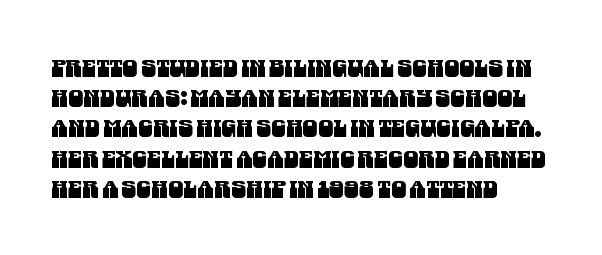
The image shows 24 px text type; set left-aligned, normal line spacing (1.26x), normal letter spacing, not underlined.
